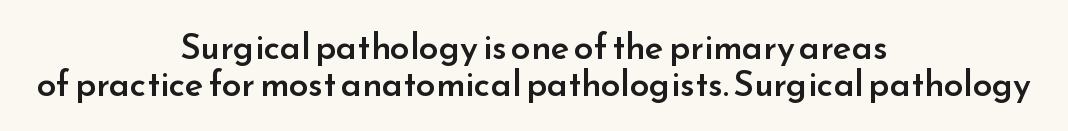
{"serif": "no", "italic": "no", "bold": "semi", "weight": "semibold", "width": "normal", "stroke_contrast": "low", "x_height": "small", "monospaced": "no", "underline": "no", "align": "center", "line_spacing": "tight", "line_spacing_ratio": 1.07, "letter_spacing": "normal", "letter_spacing_em": 0.0, "glyph_px": 35}
